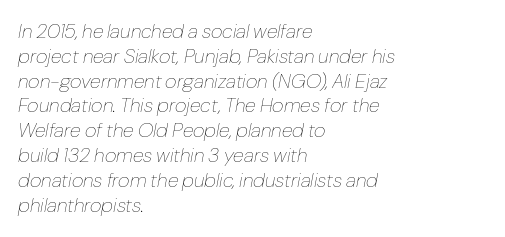
Yep, that's italic — everything's leaning. Standard letterfit; no display-style spreading of the glyphs. The words here are not underlined. Compared with a typical body face, this is equally light or lighter still.
